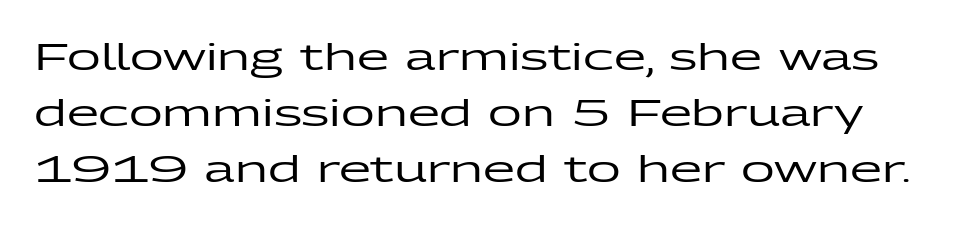
{"serif": "no", "italic": "no", "width": "wide", "stroke_contrast": "low", "x_height": "medium", "monospaced": "no", "underline": "no", "line_spacing": "normal", "line_spacing_ratio": 1.51, "letter_spacing": "normal", "letter_spacing_em": 0.0, "glyph_px": 37}
